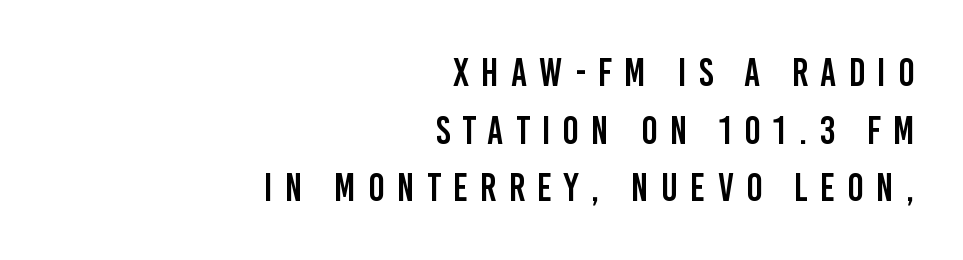
{"serif": "no", "italic": "no", "width": "condensed", "stroke_contrast": "low", "x_height": "large", "monospaced": "no", "underline": "no", "align": "right", "line_spacing": "normal", "line_spacing_ratio": 1.48, "letter_spacing": "wide", "letter_spacing_em": 0.31, "glyph_px": 39}
